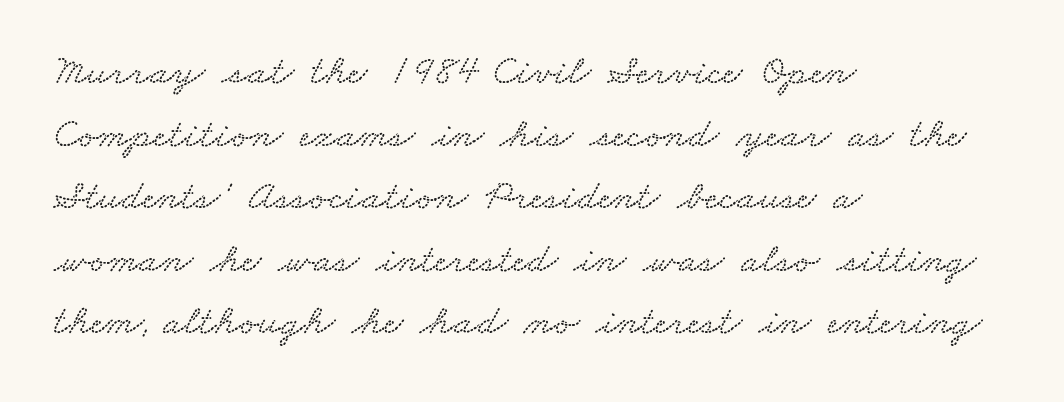
The image shows 42 px wide type; set left-aligned, normal line spacing (1.49x), normal letter spacing, not underlined; low stroke contrast and a small x-height.
